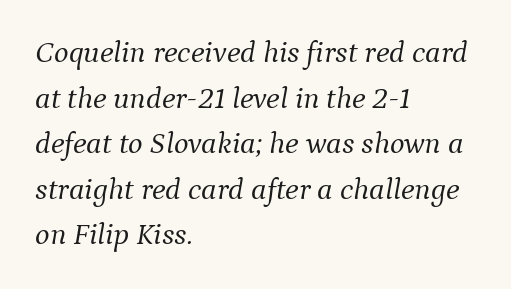
Q: Is the text bold? A: No.
Q: Is the text italic (slanted)? A: Yes, it leans right by about 9 degrees.
Q: Is the typeface a serif or a sans-serif typeface? A: Serif.
Q: Is the text underlined? A: No.
Q: How is the paragraph aligned? A: Left-aligned.
Q: Is the spacing between letters normal or unusually wide? A: Normal.
Q: Is the spacing between lines tight, normal or loose? A: Normal.
Q: Width (condensed, normal, or wide)? A: Normal.
Q: Stroke contrast? A: Medium.
Q: x-height? A: Medium.
Q: Monospaced? A: No.
